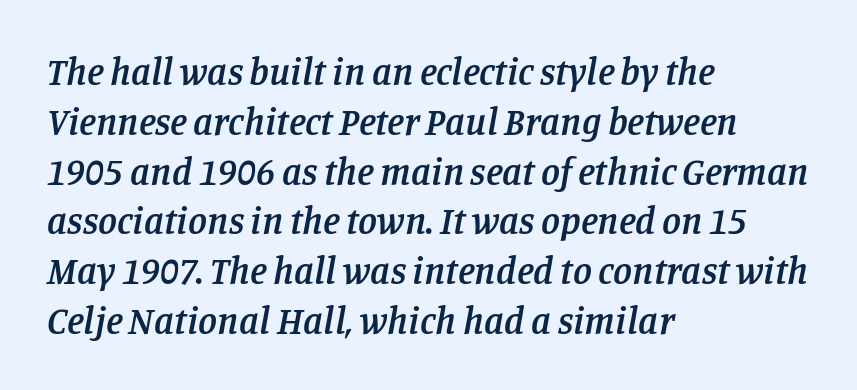
Q: Is the text bold? A: Semi-bold.
Q: Is the text italic (slanted)? A: Yes, it leans right by about 11 degrees.
Q: Is the typeface a serif or a sans-serif typeface? A: Serif.
Q: Is the text underlined? A: No.
Q: How is the paragraph aligned? A: Left-aligned.
Q: Is the spacing between letters normal or unusually wide? A: Normal.
Q: Is the spacing between lines tight, normal or loose? A: Normal.
Q: Width (condensed, normal, or wide)? A: Normal.
Q: Stroke contrast? A: Low.
Q: x-height? A: Large.
Q: Monospaced? A: No.
